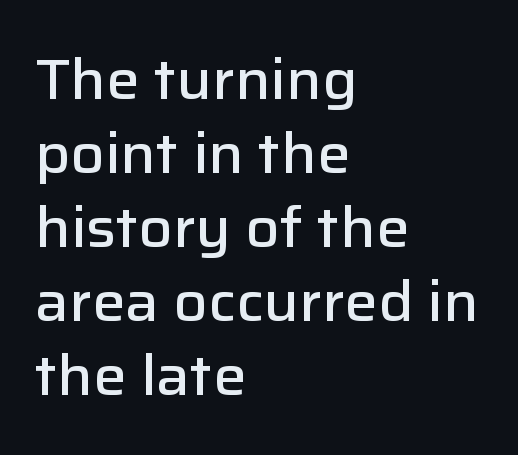
{"serif": "no", "italic": "no", "bold": "semi", "weight": "semibold", "width": "normal", "stroke_contrast": "low", "x_height": "medium", "monospaced": "no", "underline": "no", "align": "left", "line_spacing": "normal", "line_spacing_ratio": 1.32, "letter_spacing": "normal", "letter_spacing_em": 0.0, "glyph_px": 56}
